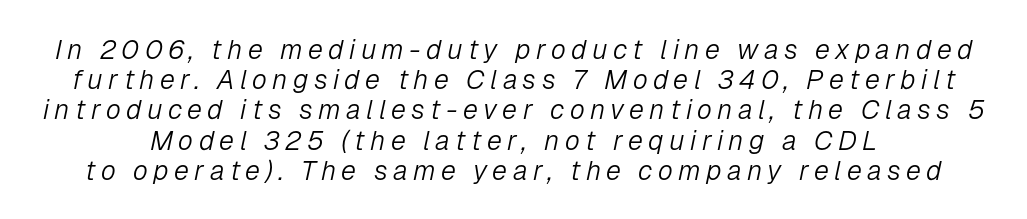
The image shows 27 px text type, italic (leaning right); set tight line spacing (1.12x), unusually wide letter spacing (+0.2 em), not underlined.
